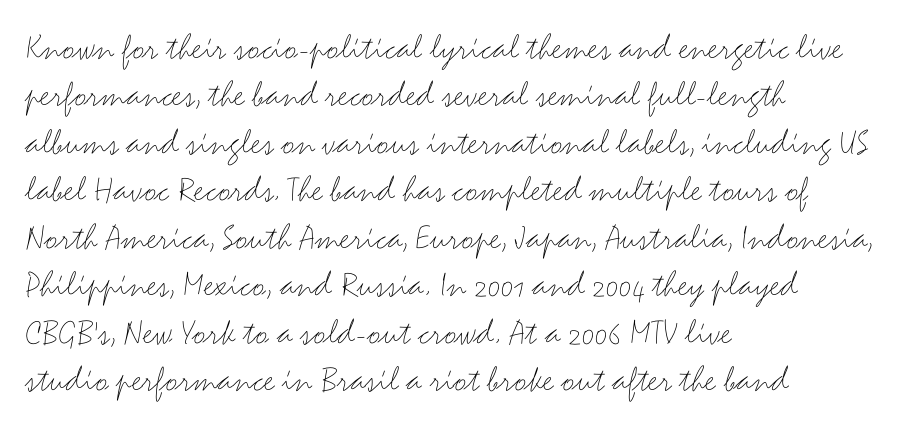
{"serif": "no", "bold": "no", "weight": "thin", "width": "wide", "stroke_contrast": "medium", "x_height": "small", "monospaced": "no", "underline": "no", "align": "left", "line_spacing": "normal", "line_spacing_ratio": 1.25, "letter_spacing": "normal", "letter_spacing_em": 0.0, "glyph_px": 38}
